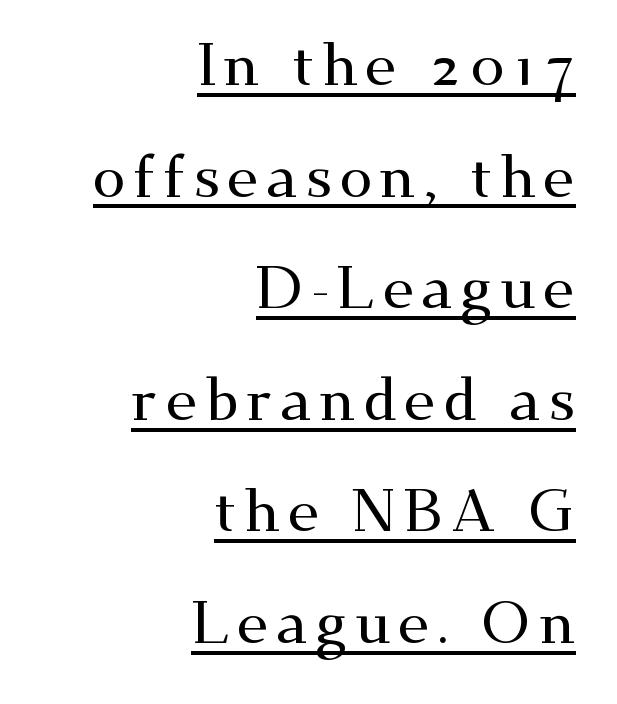
The image shows 60 px wide serif type, upright; set right-aligned, line spacing 1.86x, underlined; medium stroke contrast and a small x-height.
